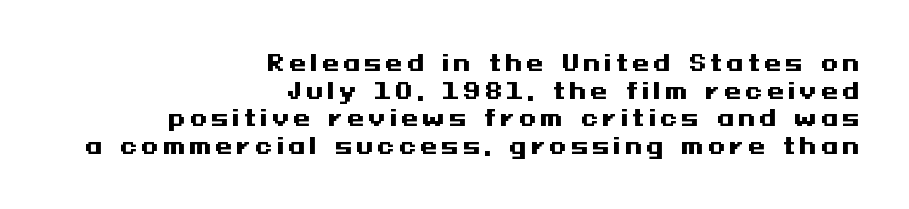
{"italic": "no", "bold": "yes", "underline": "no", "align": "right", "line_spacing": "normal", "line_spacing_ratio": 1.26, "glyph_px": 22}
